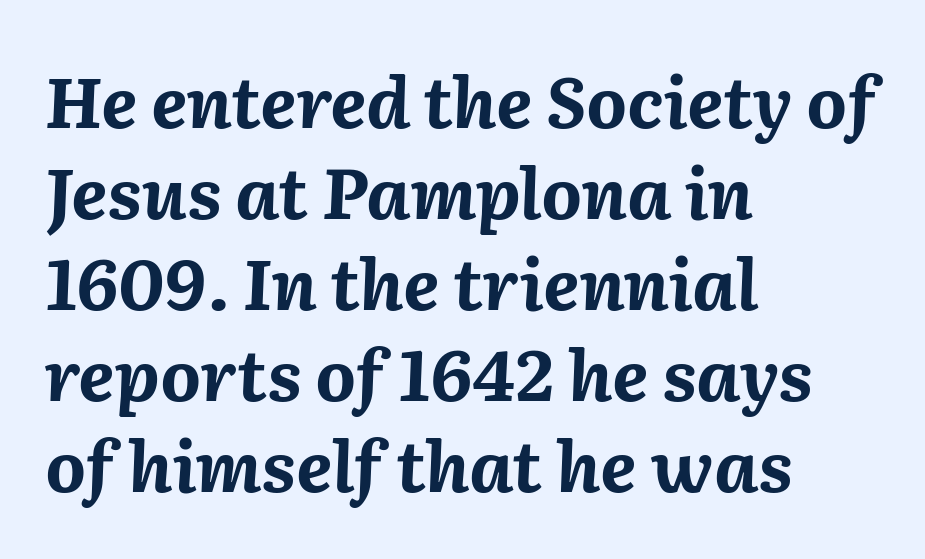
{"italic": "yes", "lean": "right", "slant_degrees": 2, "bold": "yes", "weight": "bold", "width": "normal", "stroke_contrast": "medium", "x_height": "medium", "monospaced": "no", "underline": "no", "align": "left", "line_spacing": "normal", "line_spacing_ratio": 1.3, "letter_spacing": "normal", "letter_spacing_em": 0.0, "glyph_px": 70}
